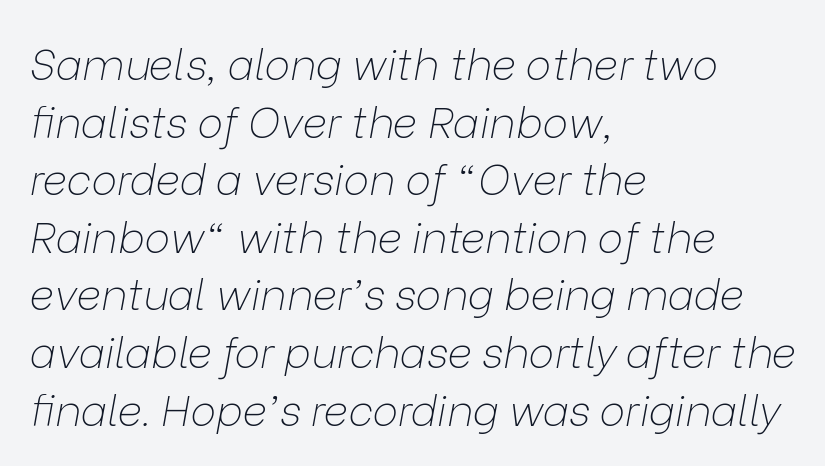
The image shows 43 px thin type, italic (leaning right); set left-aligned, normal line spacing (1.34x), normal letter spacing, not underlined; low stroke contrast and a medium x-height.
